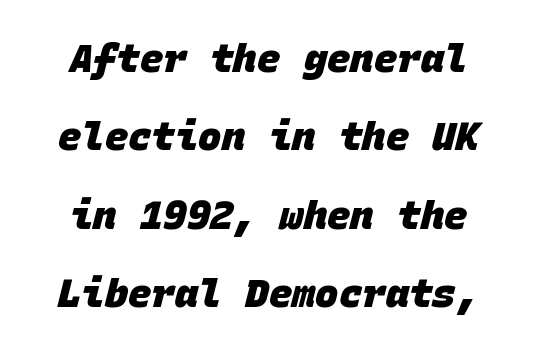
{"serif": "no", "bold": "yes", "weight": "heavy", "width": "normal", "stroke_contrast": "low", "x_height": "large", "monospaced": "yes", "underline": "no", "align": "center", "line_spacing": "loose", "line_spacing_ratio": 2.01, "letter_spacing": "normal", "letter_spacing_em": 0.0, "glyph_px": 39}
